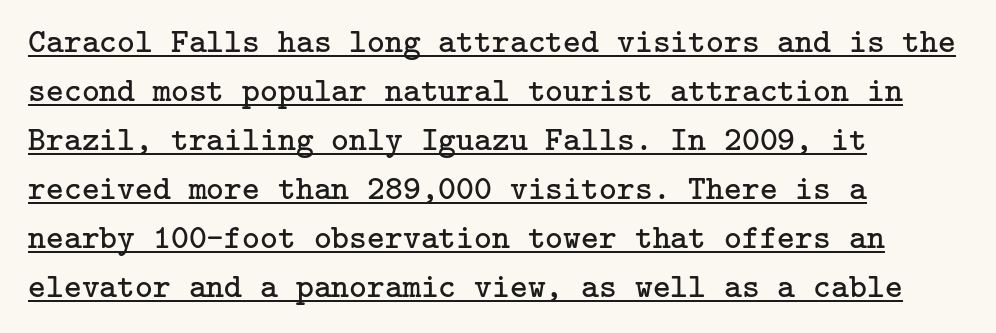
The line texture is even and compact thanks to regular tracking. The letters carry serifs — small finishing strokes at the ends of their stems. A normal amount of white space separates one row of letters from the next. The rendered words wear a rule along their underside. Italic? Not at all — the glyphs are vertical. Think standard paragraph weight, or any step lighter than that.
